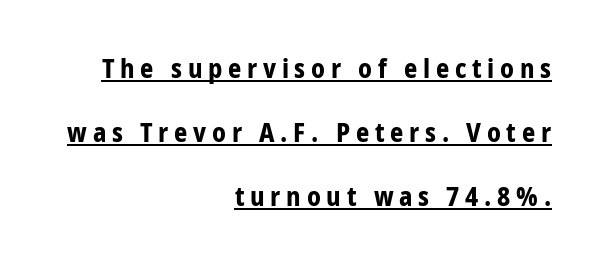
Q: Is the text bold? A: Yes.
Q: Is the text italic (slanted)? A: No, it is upright.
Q: Is the text underlined? A: Yes.
Q: How is the paragraph aligned? A: Right-aligned.
Q: Is the spacing between letters normal or unusually wide? A: Unusually wide.
Q: Is the spacing between lines tight, normal or loose? A: Loose.
